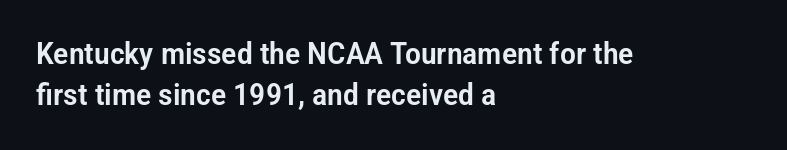
Character widths vary here, with narrow letters taking less room than wide ones. Nobody drew a line under any word here. If you measured baseline to baseline, you'd find a middling distance. The font family rendered here belongs to the sans-serif group. If you drew a ruler down the left edge, every line would touch it.
